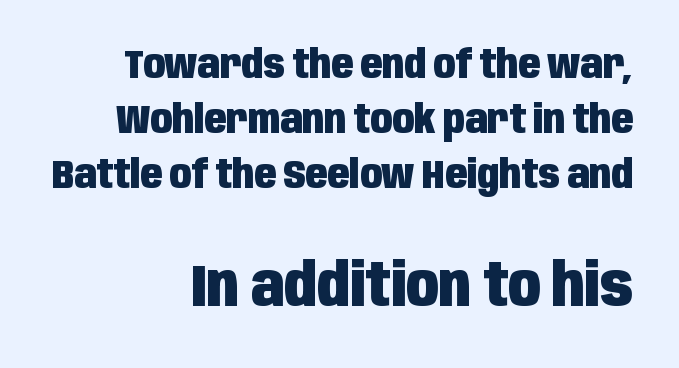
{"serif": "no", "italic": "no", "bold": "yes", "weight": "heavy", "width": "condensed", "stroke_contrast": "low", "x_height": "large", "monospaced": "no", "underline": "no", "align": "right", "line_spacing": "normal", "line_spacing_ratio": 1.37, "letter_spacing": "normal", "letter_spacing_em": 0.0, "larger_block": "second", "size_ratio": 1.5, "glyph_px": 60}
